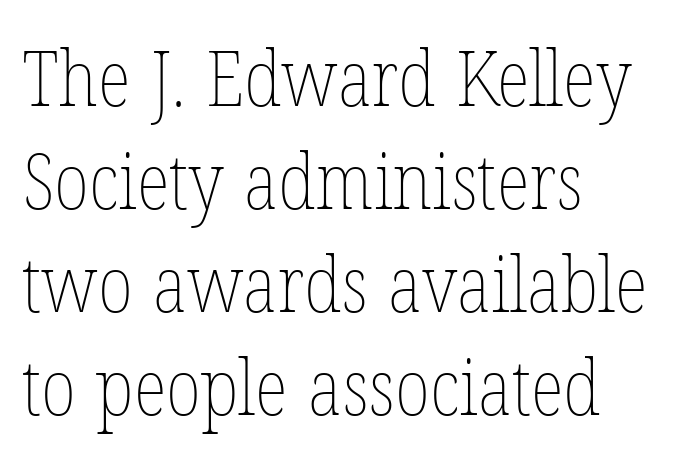
Q: Is the text bold? A: No.
Q: Is the text italic (slanted)? A: No, it is upright.
Q: Is the text underlined? A: No.
Q: How is the paragraph aligned? A: Left-aligned.
Q: Is the spacing between letters normal or unusually wide? A: Normal.
Q: Is the spacing between lines tight, normal or loose? A: Normal.
Q: Width (condensed, normal, or wide)? A: Condensed.
Q: Stroke contrast? A: Low.
Q: x-height? A: Medium.
Q: Monospaced? A: No.
